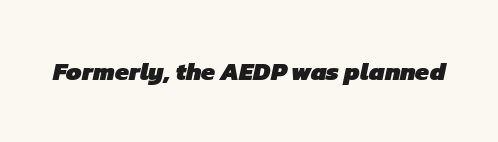
The baseline area is clear. The face used here is rendered with its standard letterfit. The face used here has the dense, thick strokes of a bold.
